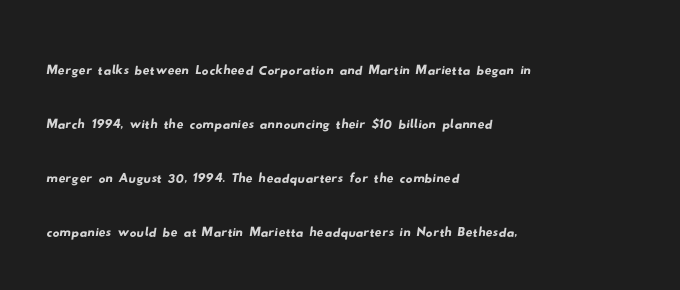
Look at the bottom of the vertical strokes: they stop flat, with no serifs. This sample uses plain, unmodified letter spacing. The space directly below the letters is spotless. The letters advance in unequal steps, a hallmark of proportional type. Quick note: interline space is typical. Line starts are locked; line ends wander.
